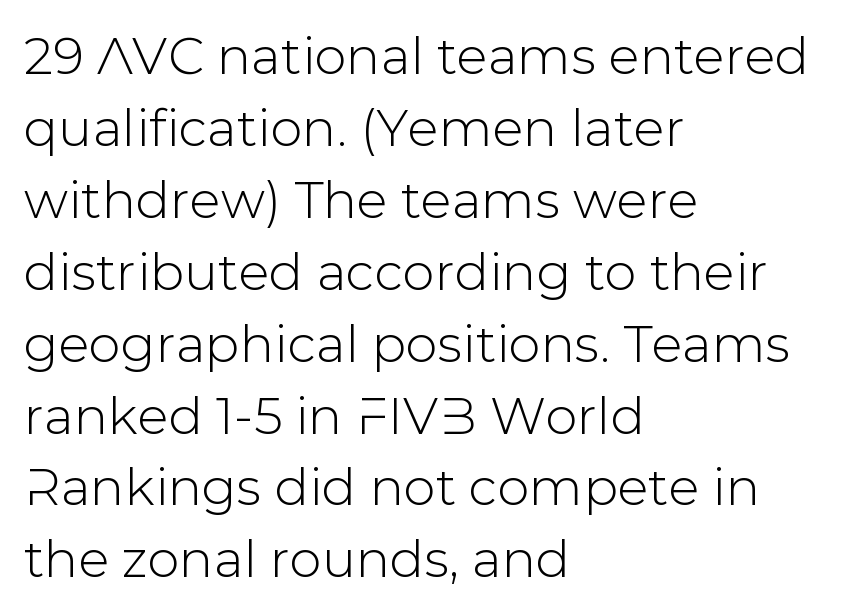
The image shows 51 px sans-serif type, upright; set left-aligned, normal line spacing (1.41x), normal letter spacing, not underlined; low stroke contrast and a medium x-height.
